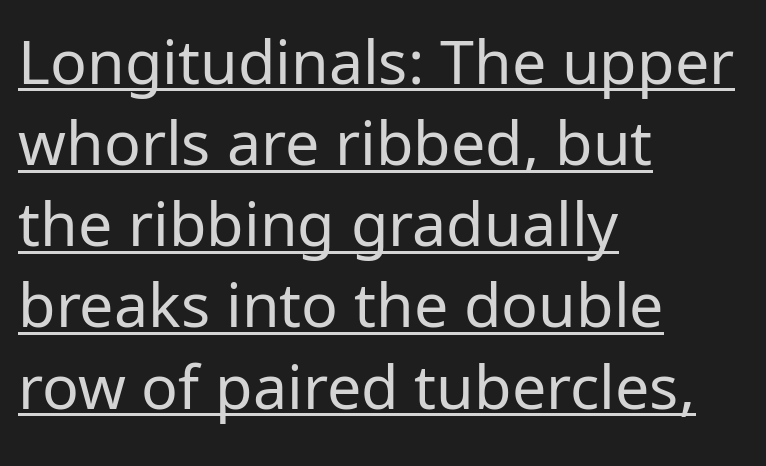
The passage shown has conventional tracking throughout. The face used here is proportionally spaced, like ordinary book or web type. Designer's note — italics off, roman on. Is the block centered? No — it sits flush against the left margin. Rows of type keep a routine distance in the vertical direction.
